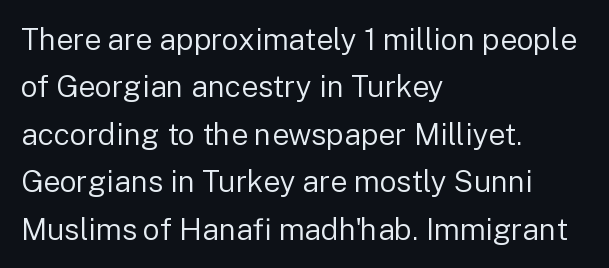
The gaps between neighbouring characters are ordinary and unremarkable. This sample is left-justified, so line endings fall wherever the words run out. Does the type have serifs? No, each stem ends abruptly. Honestly, there is no underline to notice here at all. No heavy texture on the line: the type isn't bold.
